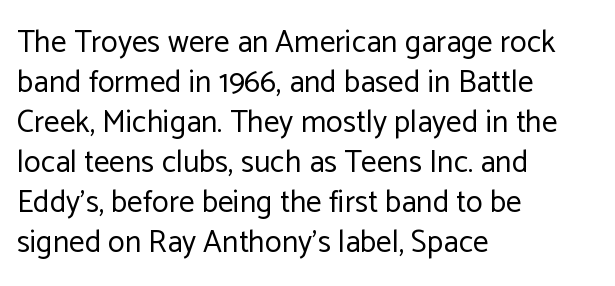
The image shows 31 px regular-weight sans-serif type, upright; set left-aligned, normal line spacing (1.29x), normal letter spacing, not underlined; low stroke contrast and a medium x-height.
